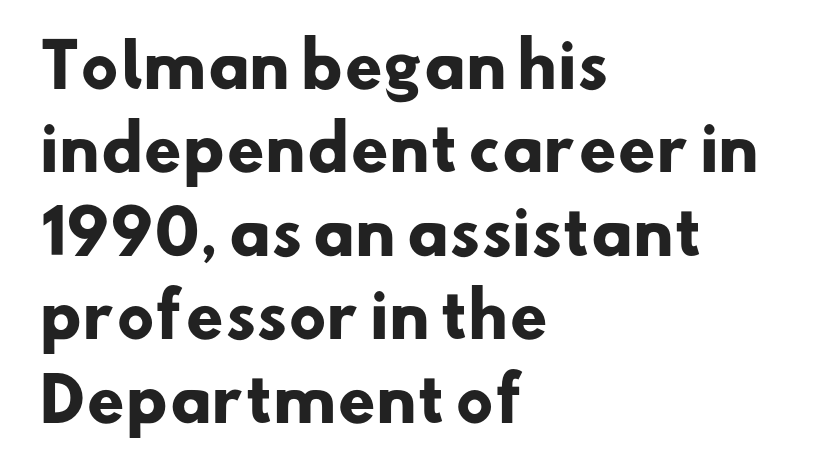
The image shows 60 px heavy sans-serif type; set left-aligned, normal line spacing (1.39x), normal letter spacing, not underlined; low stroke contrast and a small x-height.
